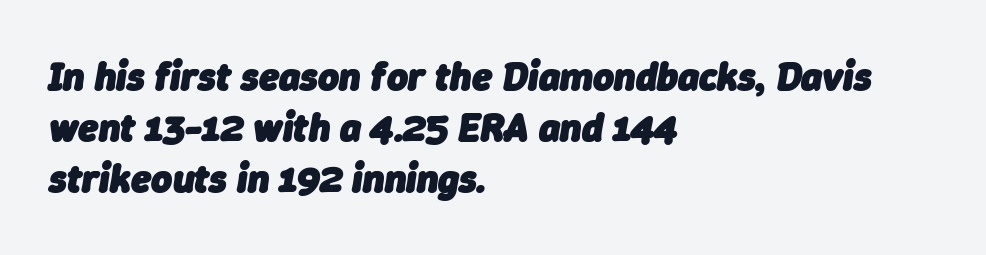
{"italic": "yes", "lean": "right", "slant_degrees": 9, "bold": "yes", "weight": "heavy", "width": "normal", "stroke_contrast": "low", "x_height": "medium", "monospaced": "no", "underline": "no", "align": "left", "line_spacing": "normal", "line_spacing_ratio": 1.28, "letter_spacing": "normal", "letter_spacing_em": 0.0, "glyph_px": 40}
